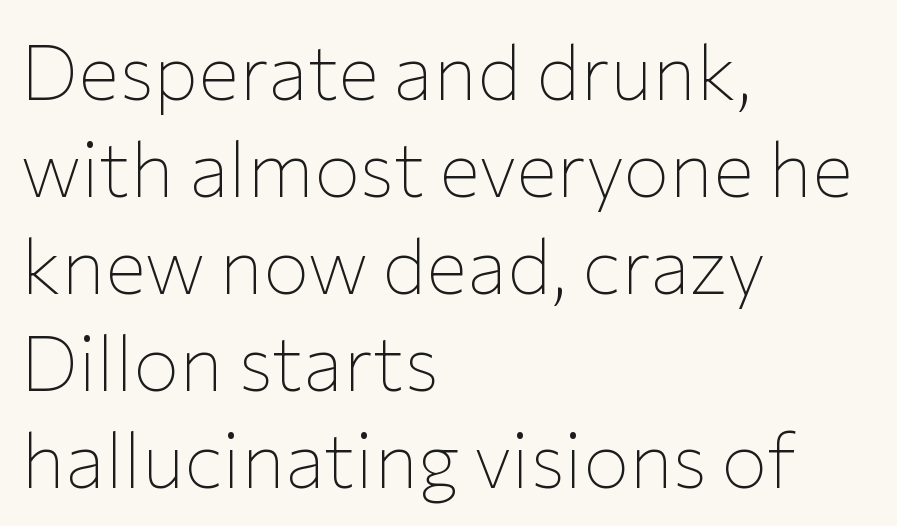
The image shows 77 px thin sans-serif type, upright; set left-aligned, normal line spacing (1.26x), normal letter spacing, not underlined; low stroke contrast and a medium x-height.
